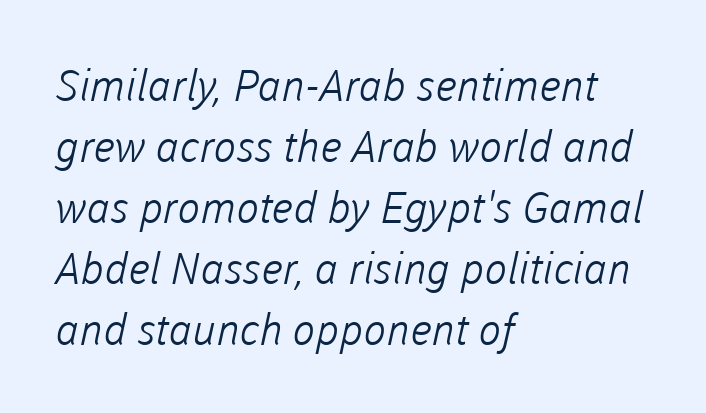
{"serif": "no", "bold": "no", "weight": "light", "width": "normal", "stroke_contrast": "low", "x_height": "medium", "monospaced": "no", "underline": "no", "align": "left", "line_spacing": "normal", "line_spacing_ratio": 1.42, "letter_spacing": "normal", "letter_spacing_em": 0.0, "glyph_px": 43}
